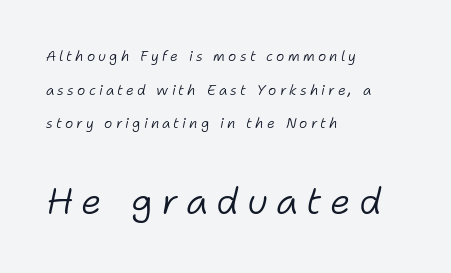
This sample uses an oblique cut, with every glyph tilted off the vertical. Successive baselines arrive slowly, with a big drop between each. Bold? No — there's no thickening of the strokes. Lines of text with bare space underneath. The type is letterspaced generously, with wide tracking.
